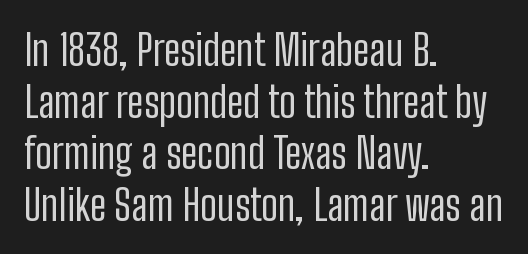
The image shows 42 px regular-weight, condensed sans-serif type, upright; set left-aligned, line spacing 1.23x, normal letter spacing, not underlined; low stroke contrast and a medium x-height.
